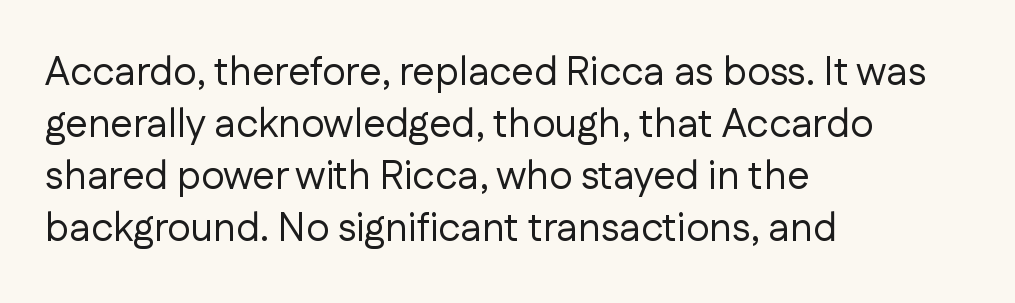
{"serif": "no", "italic": "no", "bold": "no", "weight": "regular", "width": "normal", "stroke_contrast": "low", "x_height": "medium", "monospaced": "no", "underline": "no", "align": "left", "line_spacing": "normal", "line_spacing_ratio": 1.3, "letter_spacing": "normal", "letter_spacing_em": 0.0, "glyph_px": 40}
